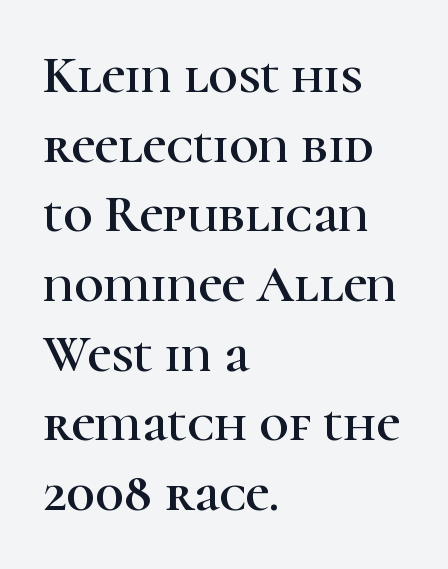
Q: Is the text italic (slanted)? A: No, it is upright.
Q: Is the typeface a serif or a sans-serif typeface? A: Serif.
Q: Is the text underlined? A: No.
Q: How is the paragraph aligned? A: Left-aligned.
Q: Is the spacing between letters normal or unusually wide? A: Normal.
Q: Is the spacing between lines tight, normal or loose? A: Normal.
Q: Width (condensed, normal, or wide)? A: Normal.
Q: Stroke contrast? A: High.
Q: x-height? A: Medium.
Q: Monospaced? A: No.
